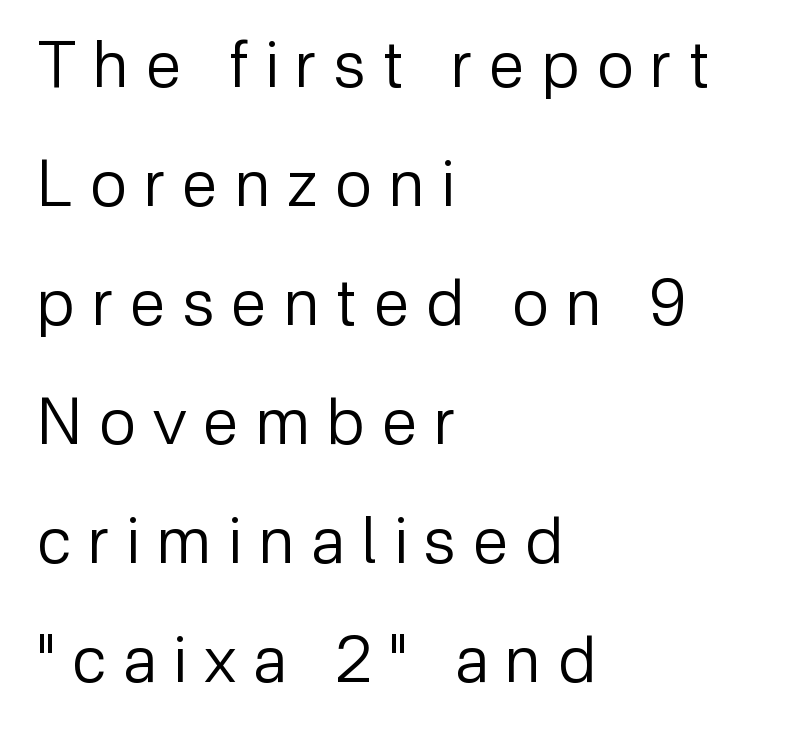
Q: Is the text bold? A: No.
Q: Is the text italic (slanted)? A: No, it is upright.
Q: Is the typeface a serif or a sans-serif typeface? A: Sans-serif.
Q: Is the text underlined? A: No.
Q: How is the paragraph aligned? A: Left-aligned.
Q: Is the spacing between letters normal or unusually wide? A: Unusually wide.
Q: Width (condensed, normal, or wide)? A: Normal.
Q: Stroke contrast? A: Low.
Q: x-height? A: Medium.
Q: Monospaced? A: No.
